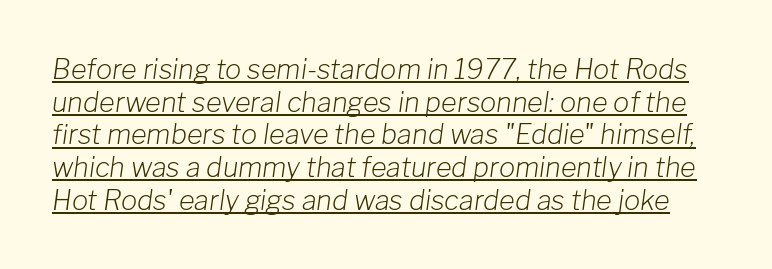
The image shows 27 px text type, italic (leaning right); set line spacing 1.21x, normal letter spacing, underlined.
